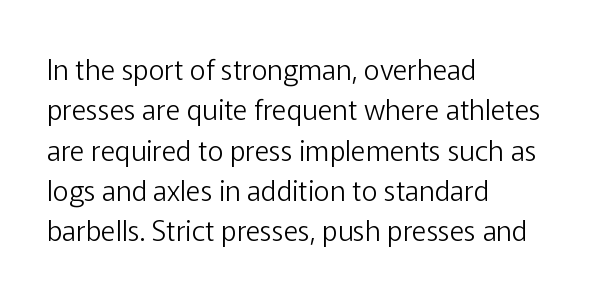
{"serif": "no", "italic": "no", "bold": "no", "weight": "light", "width": "normal", "stroke_contrast": "low", "x_height": "medium", "monospaced": "no", "underline": "no", "align": "left", "line_spacing": "normal", "line_spacing_ratio": 1.44, "letter_spacing": "normal", "letter_spacing_em": 0.0, "glyph_px": 28}
